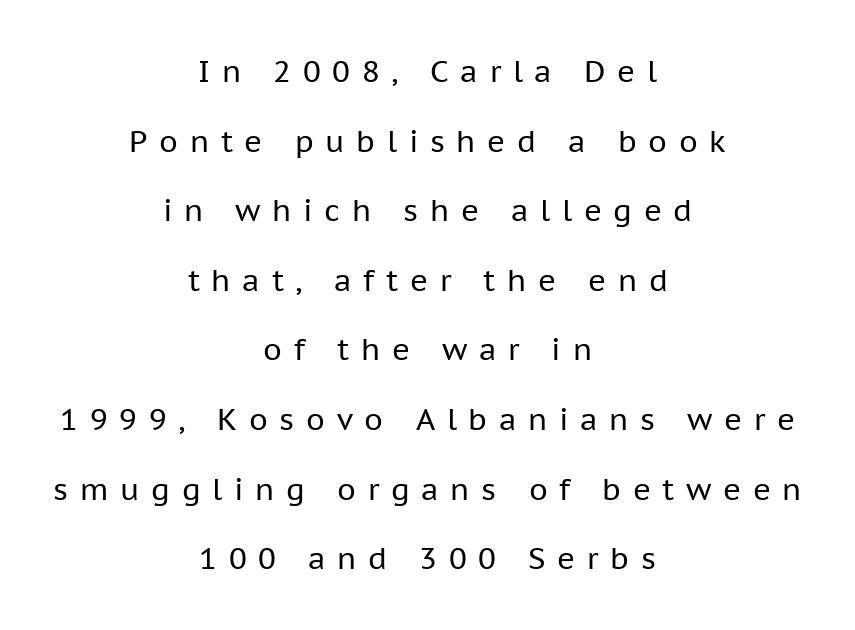
The image shows 30 px regular-weight sans-serif type, upright; set centered, loose line spacing (2.32x), unusually wide letter spacing (+0.39 em), not underlined; low stroke contrast and a medium x-height.
